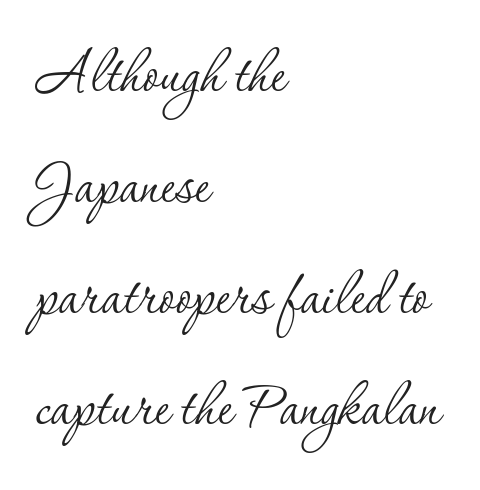
The image shows 73 px thin serif type; set left-aligned, normal line spacing (1.52x), normal letter spacing, not underlined; low stroke contrast and a small x-height.
